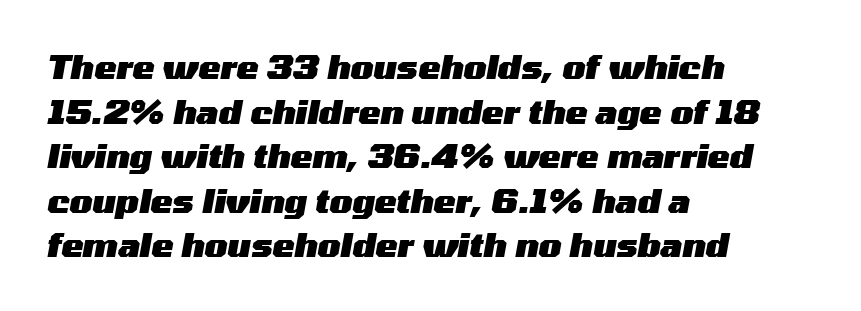
{"italic": "yes", "lean": "right", "slant_degrees": 10, "bold": "yes", "weight": "heavy", "width": "wide", "stroke_contrast": "medium", "x_height": "medium", "monospaced": "no", "underline": "no", "align": "left", "line_spacing": "normal", "line_spacing_ratio": 1.35, "letter_spacing": "normal", "letter_spacing_em": 0.0, "glyph_px": 33}
